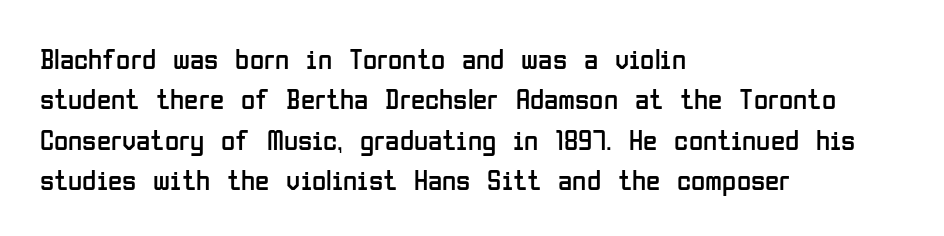
The image shows 29 px regular-weight, condensed sans-serif type, upright; set left-aligned, normal line spacing (1.39x), normal letter spacing, not underlined; low stroke contrast and a medium x-height.
